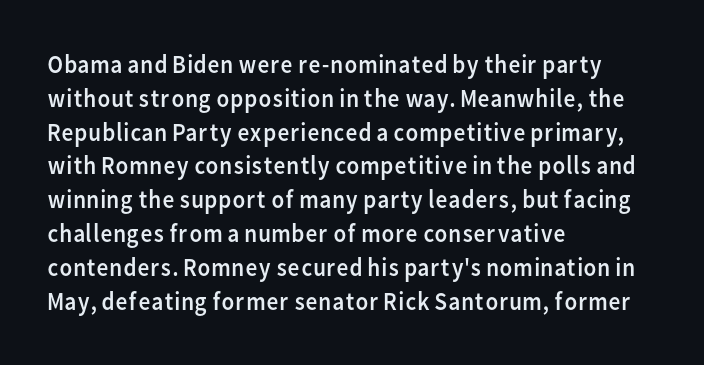
Q: Is the text bold? A: No.
Q: Is the text italic (slanted)? A: No, it is upright.
Q: Is the text underlined? A: No.
Q: How is the paragraph aligned? A: Left-aligned.
Q: Is the spacing between letters normal or unusually wide? A: Normal.
Q: Is the spacing between lines tight, normal or loose? A: Normal.
